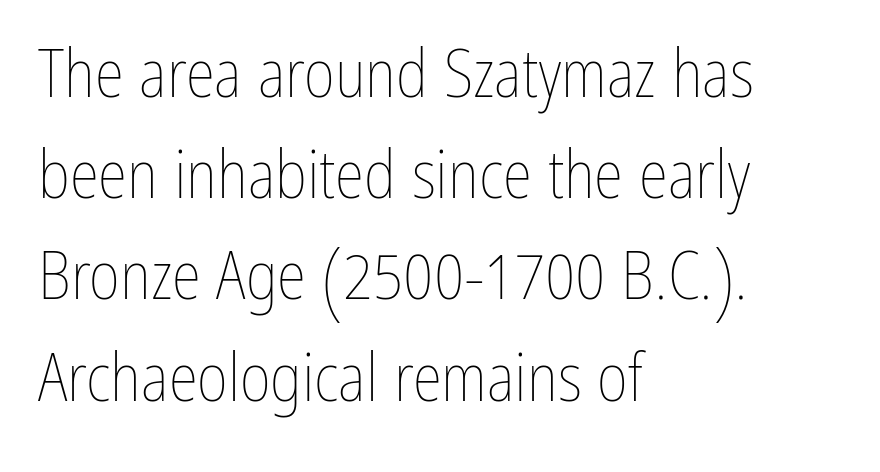
Honestly, the row spacing looks completely unremarkable. Unbolded letterforms with no extra heft. All the whitespace from short lines collects on the right. When letters stand straight like this, we call the style roman or upright. The rendering keeps characters at their native spacing.
